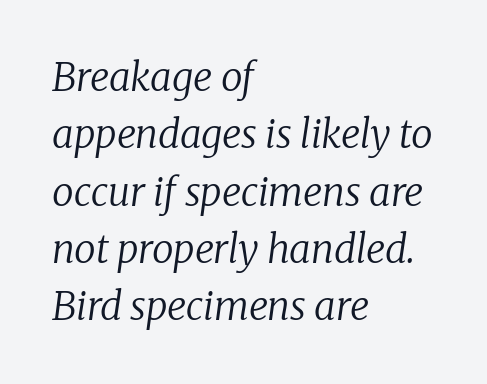
Q: Is the text bold? A: No.
Q: Is the text italic (slanted)? A: Yes, it leans right by about 8 degrees.
Q: Is the typeface a serif or a sans-serif typeface? A: Serif.
Q: Is the text underlined? A: No.
Q: How is the paragraph aligned? A: Left-aligned.
Q: Is the spacing between letters normal or unusually wide? A: Normal.
Q: Is the spacing between lines tight, normal or loose? A: Normal.
Q: Width (condensed, normal, or wide)? A: Normal.
Q: Stroke contrast? A: Low.
Q: x-height? A: Medium.
Q: Monospaced? A: No.
